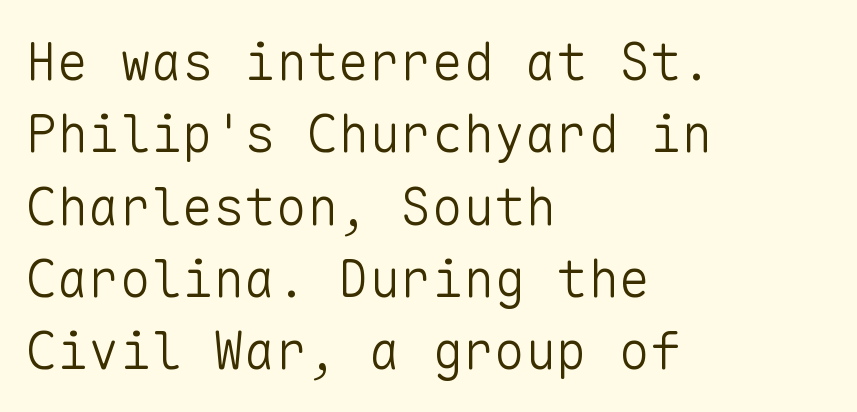
Q: Is the text bold? A: No.
Q: Is the text italic (slanted)? A: No, it is upright.
Q: Is the typeface a serif or a sans-serif typeface? A: Sans-serif.
Q: Is the text underlined? A: No.
Q: How is the paragraph aligned? A: Left-aligned.
Q: Is the spacing between letters normal or unusually wide? A: Normal.
Q: Is the spacing between lines tight, normal or loose? A: Normal.
Q: Width (condensed, normal, or wide)? A: Normal.
Q: Stroke contrast? A: Low.
Q: x-height? A: Medium.
Q: Monospaced? A: Yes.
